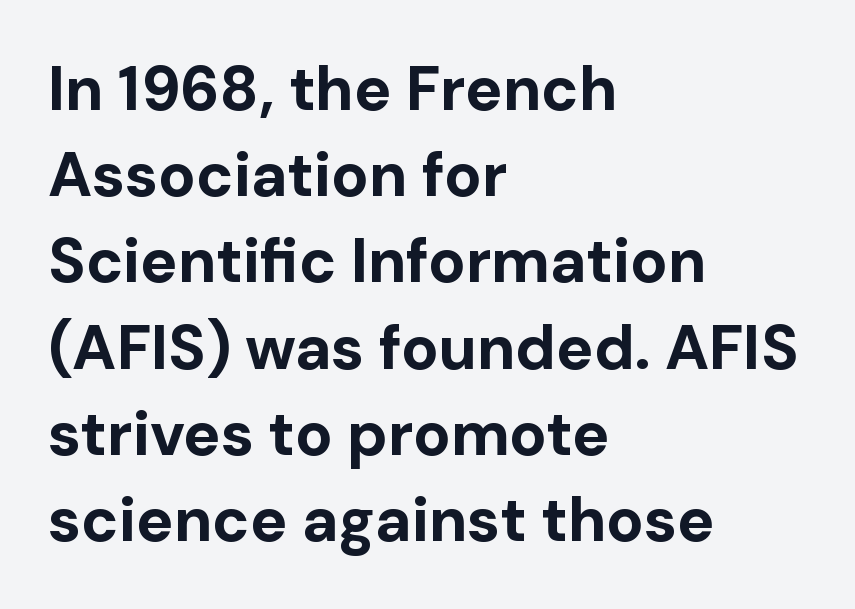
Q: Is the text bold? A: Yes.
Q: Is the text italic (slanted)? A: No, it is upright.
Q: Is the typeface a serif or a sans-serif typeface? A: Sans-serif.
Q: Is the text underlined? A: No.
Q: How is the paragraph aligned? A: Left-aligned.
Q: Is the spacing between letters normal or unusually wide? A: Normal.
Q: Is the spacing between lines tight, normal or loose? A: Normal.
Q: Width (condensed, normal, or wide)? A: Normal.
Q: Stroke contrast? A: Low.
Q: x-height? A: Medium.
Q: Monospaced? A: No.
